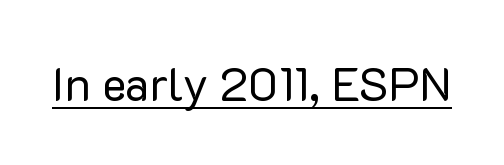
The weight tops out at a normal text grade. Quick note: underline on. Inter-character spacing is left at the font's built-in metrics. The letters stand upright; this is a roman face. The face used here is a sans, in the tradition of grotesques and geometrics.
